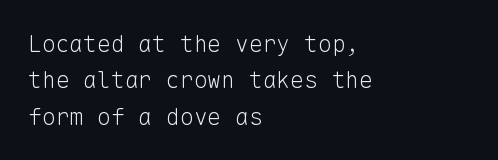
The image shows 23 px text type, upright; set left-aligned, normal line spacing (1.58x), normal letter spacing, not underlined.
